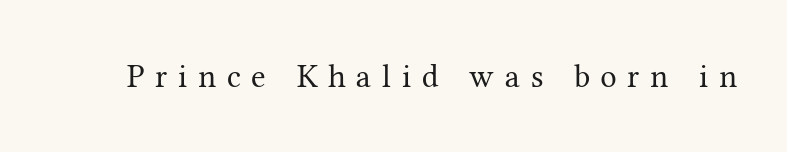
Stems here are at most as thick as an everyday book face. The text was rendered using a seriffed face with decorative stroke endings. These lines are rendered in a variable-pitch font. Anything drawn beneath the words? Only blank space. Quick note: not italic, upright. Tracking here is generous; glyphs stand well apart from one another.
